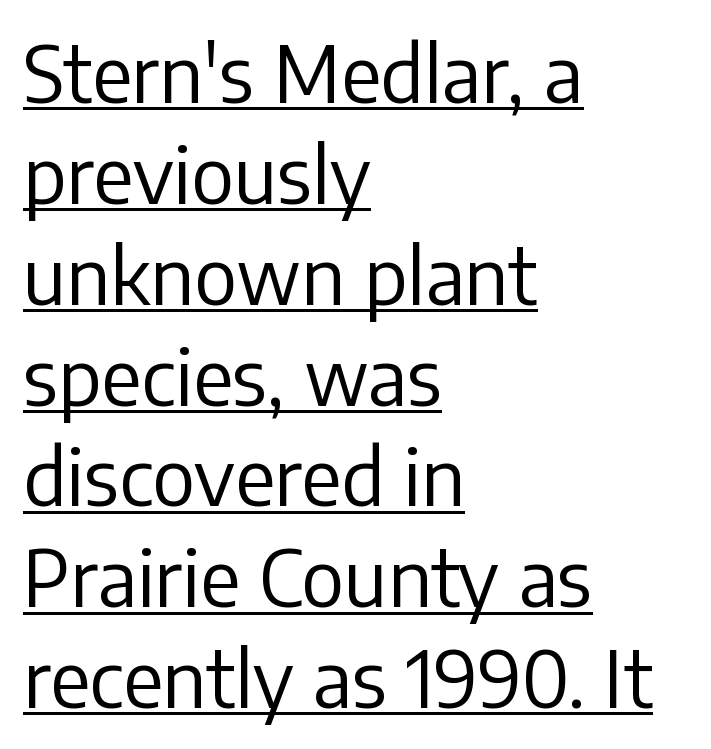
{"serif": "no", "italic": "no", "bold": "no", "weight": "regular", "width": "normal", "stroke_contrast": "low", "x_height": "medium", "monospaced": "no", "underline": "yes", "align": "left", "line_spacing": "normal", "line_spacing_ratio": 1.31, "letter_spacing": "normal", "letter_spacing_em": 0.0, "glyph_px": 77}
